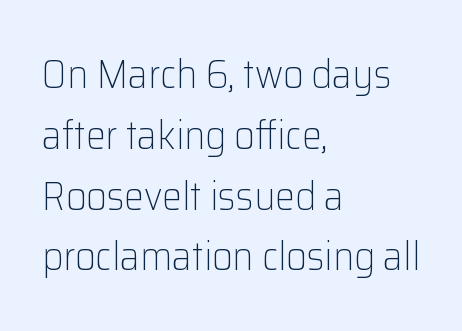
{"serif": "no", "italic": "no", "bold": "no", "weight": "light", "width": "normal", "stroke_contrast": "low", "x_height": "medium", "monospaced": "no", "underline": "no", "align": "left", "line_spacing": "normal", "line_spacing_ratio": 1.52, "letter_spacing": "normal", "letter_spacing_em": 0.0, "glyph_px": 40}
